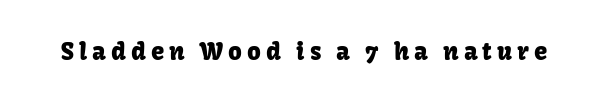
Q: Is the text italic (slanted)? A: No, it is upright.
Q: Is the text underlined? A: No.
Q: Is the spacing between letters normal or unusually wide? A: Unusually wide.
